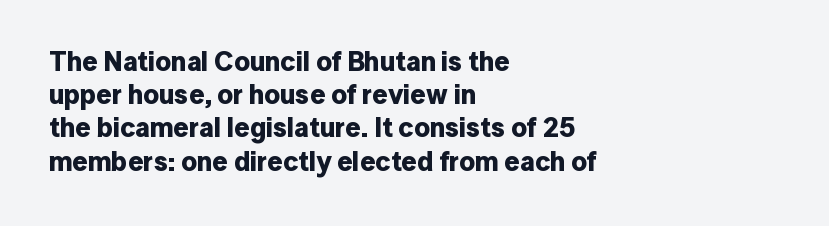
Q: Is the text bold? A: Yes.
Q: Is the text italic (slanted)? A: No, it is upright.
Q: Is the text underlined? A: No.
Q: How is the paragraph aligned? A: Left-aligned.
Q: Is the spacing between letters normal or unusually wide? A: Normal.
